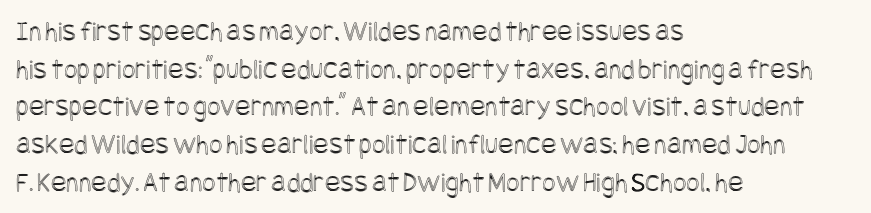
Q: Is the text italic (slanted)? A: No, it is upright.
Q: Is the text underlined? A: No.
Q: How is the paragraph aligned? A: Left-aligned.
Q: Is the spacing between letters normal or unusually wide? A: Normal.
Q: Is the spacing between lines tight, normal or loose? A: Normal.
Q: Width (condensed, normal, or wide)? A: Condensed.
Q: x-height? A: Large.
